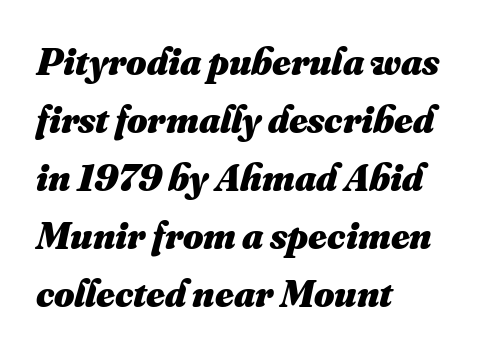
{"bold": "yes", "weight": "heavy", "width": "normal", "stroke_contrast": "medium", "x_height": "small", "monospaced": "no", "underline": "no", "align": "left", "line_spacing": "normal", "line_spacing_ratio": 1.49, "letter_spacing": "normal", "letter_spacing_em": 0.0, "glyph_px": 39}
